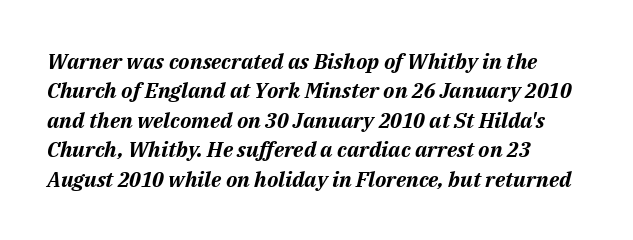
The image shows 21 px bold type, italic (leaning right); set left-aligned, normal line spacing (1.4x), normal letter spacing, not underlined.
